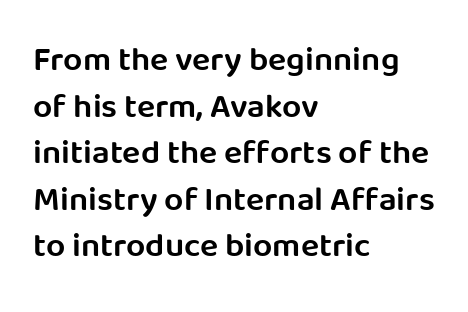
The image shows 34 px semibold sans-serif type, upright; set left-aligned, normal line spacing (1.37x), normal letter spacing, not underlined; low stroke contrast and a large x-height.
